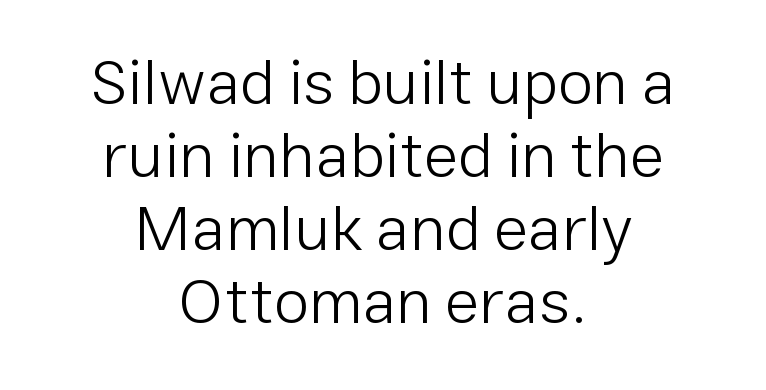
{"serif": "no", "italic": "no", "bold": "no", "weight": "light", "width": "normal", "stroke_contrast": "low", "x_height": "medium", "monospaced": "no", "underline": "no", "align": "center", "line_spacing": "tight", "line_spacing_ratio": 1.14, "letter_spacing": "normal", "letter_spacing_em": 0.0, "glyph_px": 64}
